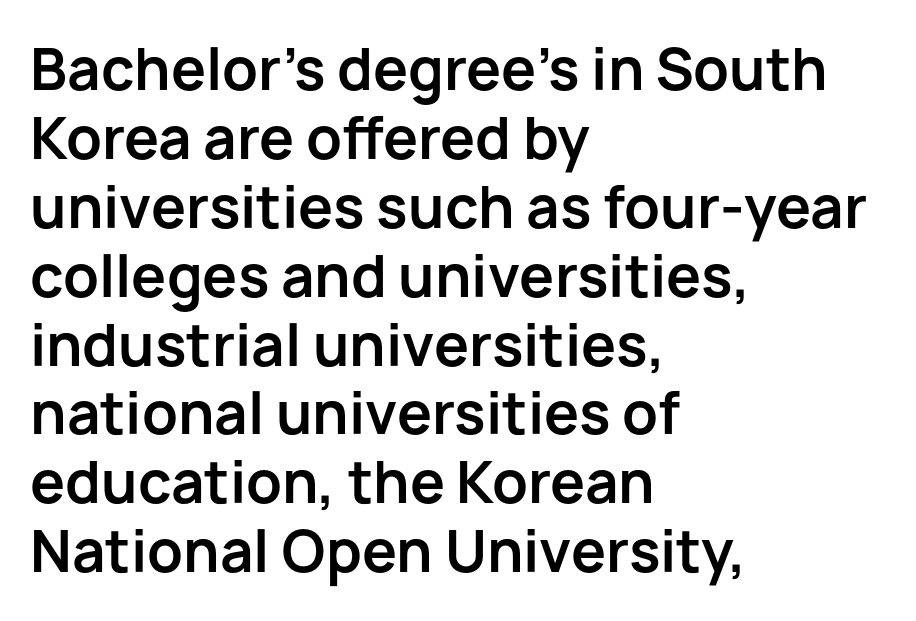
Q: Is the text bold? A: Yes.
Q: Is the text italic (slanted)? A: No, it is upright.
Q: Is the typeface a serif or a sans-serif typeface? A: Sans-serif.
Q: Is the text underlined? A: No.
Q: How is the paragraph aligned? A: Left-aligned.
Q: Is the spacing between letters normal or unusually wide? A: Normal.
Q: Width (condensed, normal, or wide)? A: Normal.
Q: Stroke contrast? A: Low.
Q: x-height? A: Medium.
Q: Monospaced? A: No.
